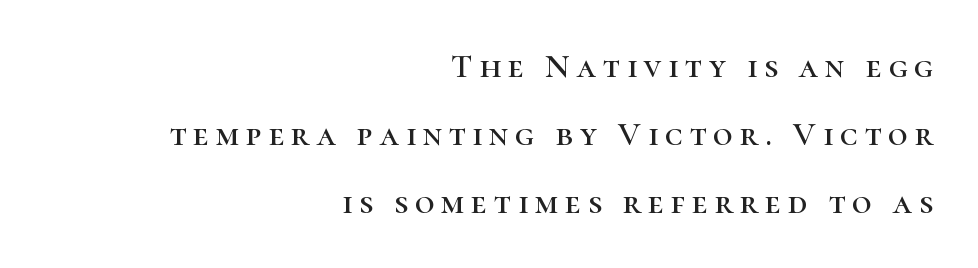
The image shows 34 px serif type, upright; set right-aligned, loose line spacing (2.0x), unusually wide letter spacing (+0.2 em), not underlined; high stroke contrast and a medium x-height.
